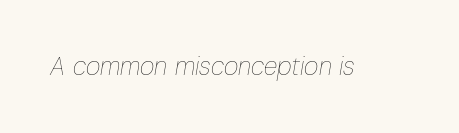
{"italic": "yes", "lean": "right", "slant_degrees": 10, "bold": "no", "underline": "no", "letter_spacing": "normal", "letter_spacing_em": 0.0, "glyph_px": 25}
